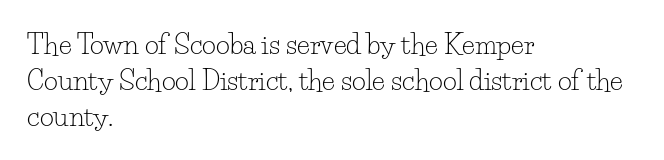
Q: Is the text bold? A: No.
Q: Is the text italic (slanted)? A: No, it is upright.
Q: Is the text underlined? A: No.
Q: How is the paragraph aligned? A: Left-aligned.
Q: Is the spacing between letters normal or unusually wide? A: Normal.
Q: Is the spacing between lines tight, normal or loose? A: Normal.
